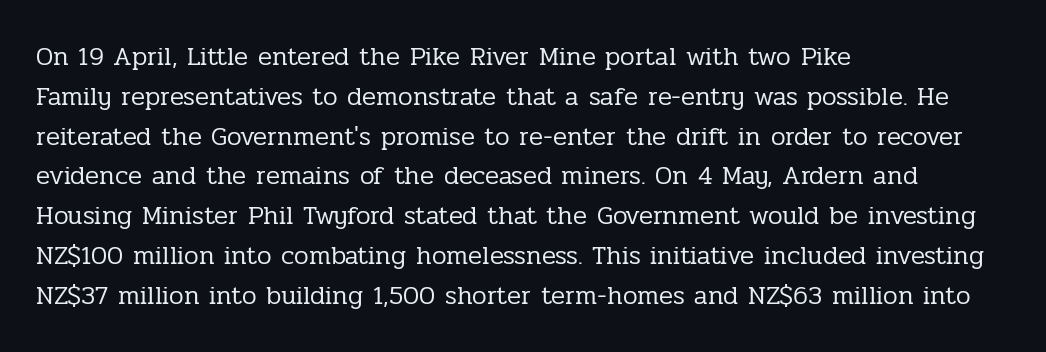
Nobody touched the tracking dial on this one. Line starts are locked; line ends wander. The block of text has a typical density, with ordinary space between rows. The glyphs are unaccompanied by any horizontal stroke below them. Notice how the stems are strictly vertical — no italics here. These glyphs show unthickened strokes, regular width or finer.
